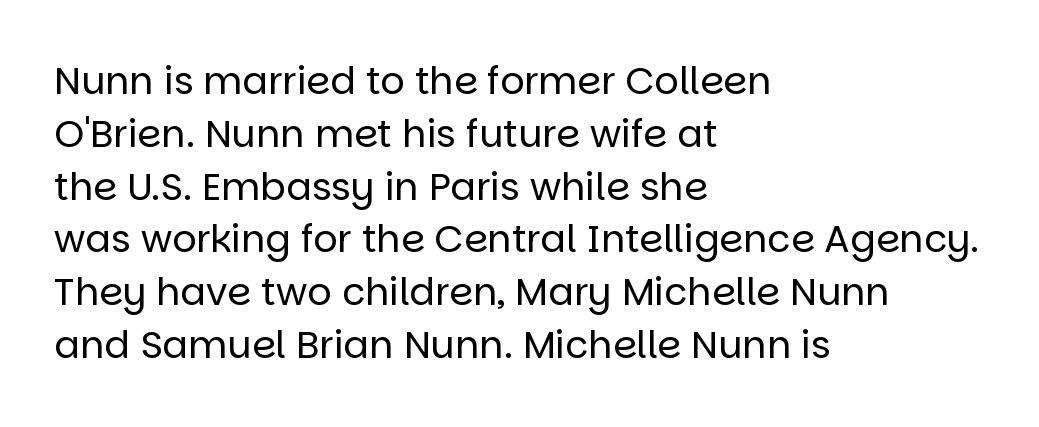
The image shows 38 px regular-weight sans-serif type, upright; set left-aligned, normal line spacing (1.39x), normal letter spacing, not underlined; low stroke contrast and a large x-height.
